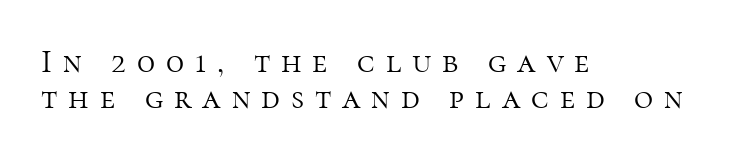
The image shows 33 px light serif type, upright; set left-aligned, tight line spacing (1.09x), unusually wide letter spacing (+0.33 em), not underlined; high stroke contrast and a medium x-height.
